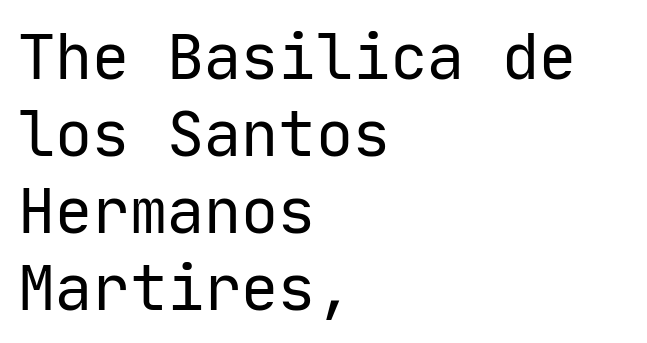
Q: Is the text bold? A: No.
Q: Is the text italic (slanted)? A: No, it is upright.
Q: Is the typeface a serif or a sans-serif typeface? A: Sans-serif.
Q: Is the text underlined? A: No.
Q: How is the paragraph aligned? A: Left-aligned.
Q: Is the spacing between letters normal or unusually wide? A: Normal.
Q: Width (condensed, normal, or wide)? A: Normal.
Q: Stroke contrast? A: Low.
Q: x-height? A: Medium.
Q: Monospaced? A: Yes.
